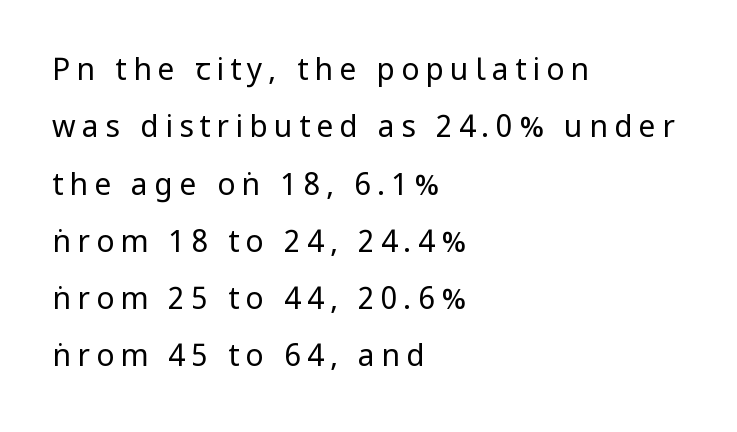
{"serif": "no", "italic": "no", "bold": "no", "weight": "regular", "width": "condensed", "stroke_contrast": "low", "x_height": "large", "monospaced": "no", "underline": "no", "align": "left", "line_spacing": "loose", "line_spacing_ratio": 1.91, "letter_spacing": "wide", "letter_spacing_em": 0.21, "glyph_px": 30}
